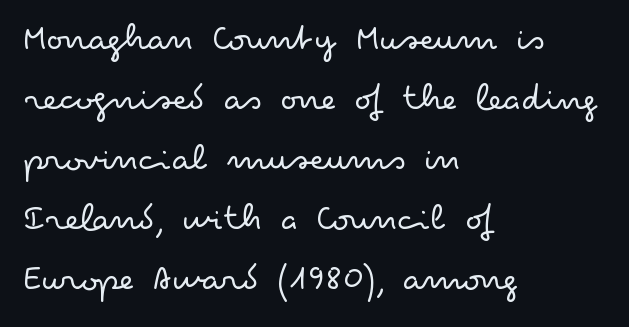
{"serif": "no", "italic": "no", "bold": "no", "weight": "light", "width": "wide", "stroke_contrast": "low", "x_height": "small", "monospaced": "no", "underline": "no", "align": "left", "line_spacing": "normal", "line_spacing_ratio": 1.54, "letter_spacing": "normal", "letter_spacing_em": 0.0, "glyph_px": 39}
